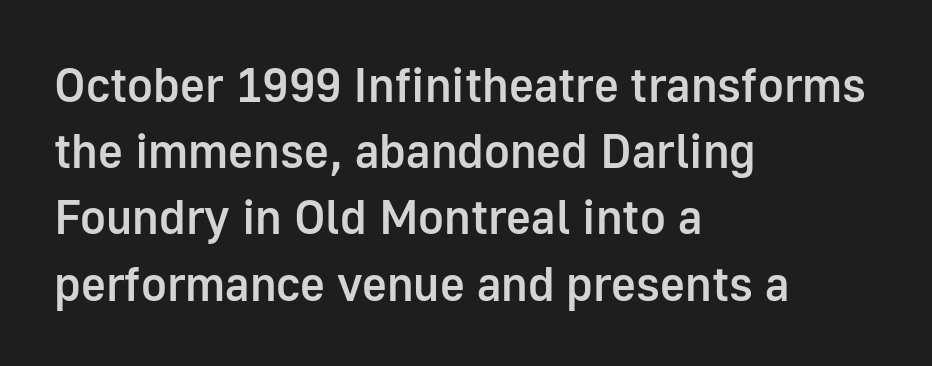
Q: Is the text bold? A: Semi-bold.
Q: Is the text italic (slanted)? A: No, it is upright.
Q: Is the typeface a serif or a sans-serif typeface? A: Sans-serif.
Q: Is the text underlined? A: No.
Q: How is the paragraph aligned? A: Left-aligned.
Q: Is the spacing between letters normal or unusually wide? A: Normal.
Q: Is the spacing between lines tight, normal or loose? A: Normal.
Q: Width (condensed, normal, or wide)? A: Normal.
Q: Stroke contrast? A: Low.
Q: x-height? A: Medium.
Q: Monospaced? A: No.
